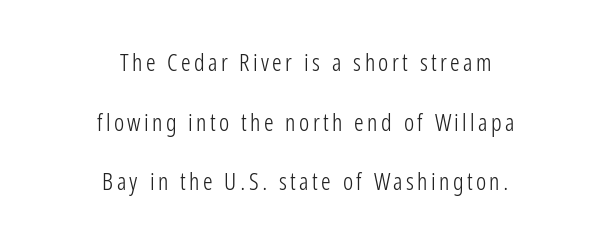
The face looks like a standard text weight, possibly lighter. This rendering uses center alignment, leaving both contours irregular but symmetric. Summary of vertical rhythm: relaxed, with wide interline spacing. No word sits above an underline.
